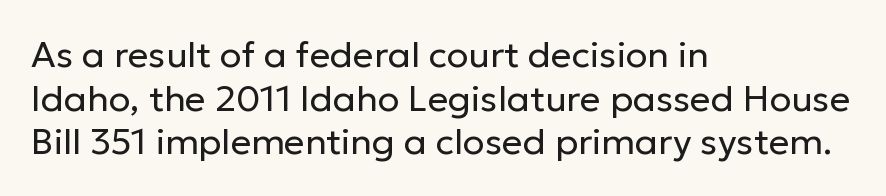
If you drew a line through each stem, it would be perfectly vertical. Regarding serifs, this sample does without them. Is this a heavy cut? Hardly; it is regular or lighter. No word sits above an underline.
